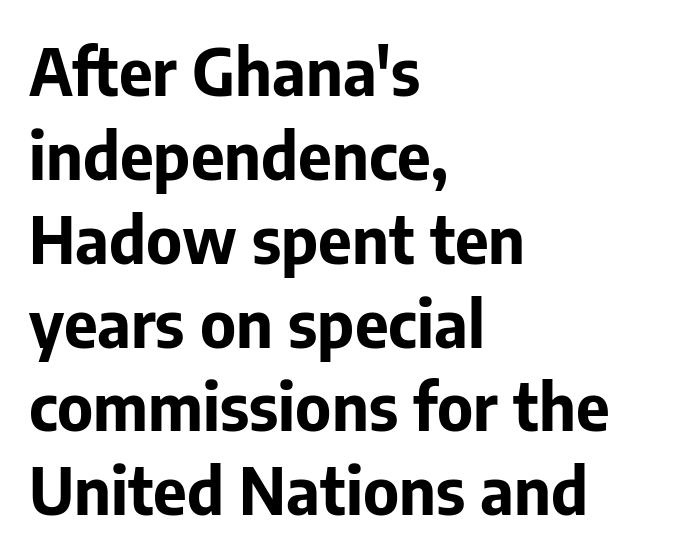
{"serif": "no", "italic": "no", "bold": "yes", "weight": "bold", "width": "normal", "stroke_contrast": "low", "x_height": "medium", "monospaced": "no", "underline": "no", "align": "left", "line_spacing": "normal", "line_spacing_ratio": 1.29, "letter_spacing": "normal", "letter_spacing_em": 0.0, "glyph_px": 65}
